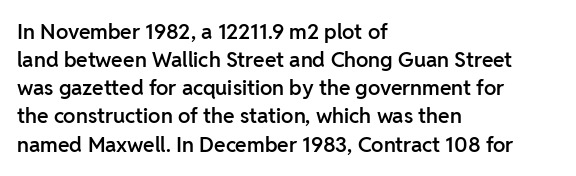
{"italic": "no", "bold": "semi", "underline": "no", "align": "left", "line_spacing": "normal", "line_spacing_ratio": 1.34, "letter_spacing": "normal", "letter_spacing_em": 0.0, "glyph_px": 21}
